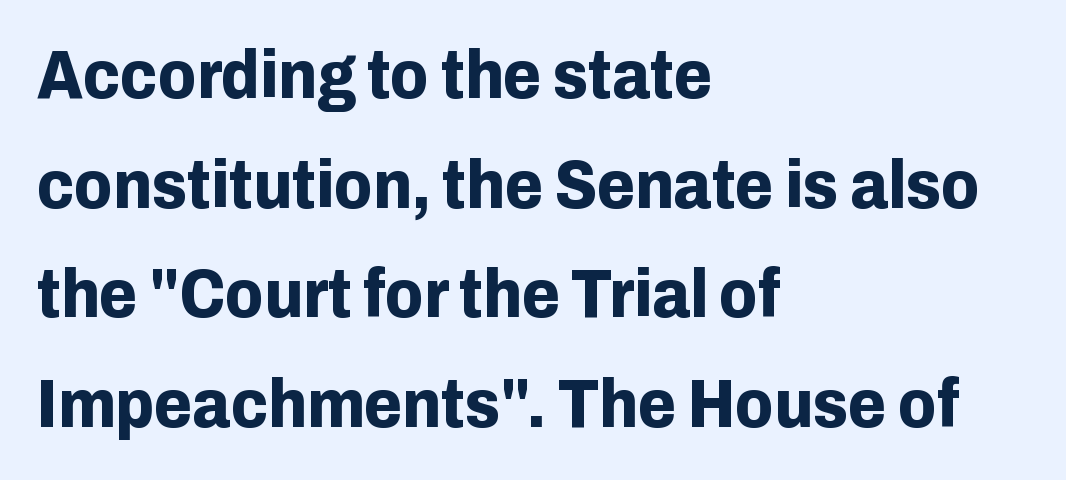
Evenly set lines give the paragraph a standard silhouette. Standard letterfit; no display-style spreading of the glyphs. Designer's note — italics off, roman on. The strokes are fattened all the way to bold. The rendering uses natural spacing where letterforms have individual widths.
